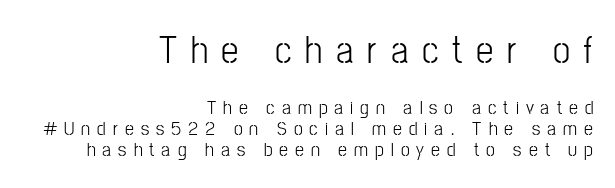
{"serif": "no", "italic": "no", "bold": "no", "weight": "light", "width": "condensed", "stroke_contrast": "low", "x_height": "medium", "monospaced": "no", "underline": "no", "align": "right", "line_spacing": "tight", "line_spacing_ratio": 1.03, "letter_spacing": "wide", "letter_spacing_em": 0.35, "larger_block": "first", "size_ratio": 1.95, "glyph_px": 39}
